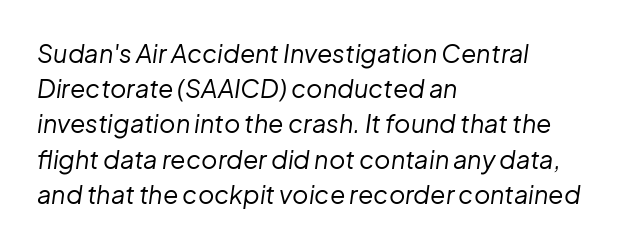
{"italic": "yes", "lean": "right", "slant_degrees": 8, "bold": "no", "underline": "no", "align": "left", "line_spacing": "normal", "line_spacing_ratio": 1.41, "letter_spacing": "normal", "letter_spacing_em": 0.0, "glyph_px": 25}
